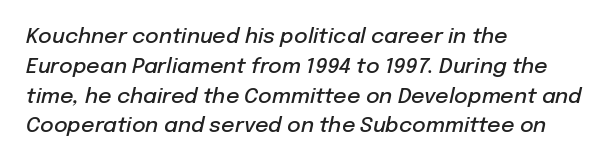
I'd describe the lettering as semibold — firm but not a full bold. Check the space under the baseline: it is left empty. All the whitespace from short lines collects on the right. Rendered with sloped, italic letterforms. The letterforms sit shoulder to shoulder at normal distance. Interline gaps are of average width in this sample.
